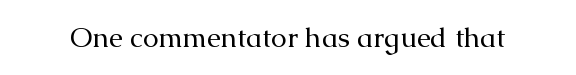
Q: Is the text bold? A: No.
Q: Is the text italic (slanted)? A: No, it is upright.
Q: Is the typeface a serif or a sans-serif typeface? A: Serif.
Q: Is the text underlined? A: No.
Q: Is the spacing between letters normal or unusually wide? A: Normal.
Q: Width (condensed, normal, or wide)? A: Normal.
Q: Stroke contrast? A: Medium.
Q: x-height? A: Medium.
Q: Monospaced? A: No.
